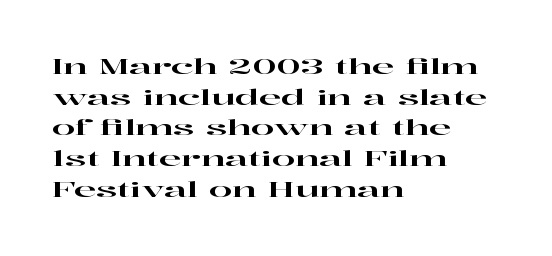
Style check: upright. Quick note: interline space is typical. This sample uses plain, unmodified letter spacing. In CSS terms this would be text-align: left.
